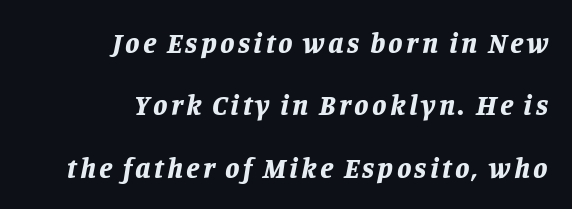
{"italic": "yes", "lean": "right", "slant_degrees": 11, "bold": "yes", "weight": "bold", "width": "normal", "stroke_contrast": "low", "x_height": "large", "monospaced": "no", "underline": "no", "align": "right", "line_spacing": "loose", "line_spacing_ratio": 2.15, "glyph_px": 29}
